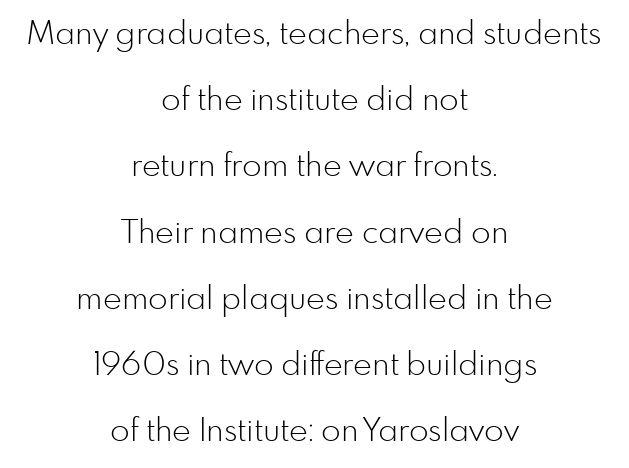
Here the designer chose a conventional face with non-uniform glyph widths. You can tell from the bare stems that sans-serif type was used. The glyphs are unaccompanied by any horizontal stroke below them. Both edges are ragged and mirror each other, which tells us the setting is centered. Here the glyphs are tracked normally, forming tight word shapes. This is the regular roman posture of the typeface.
